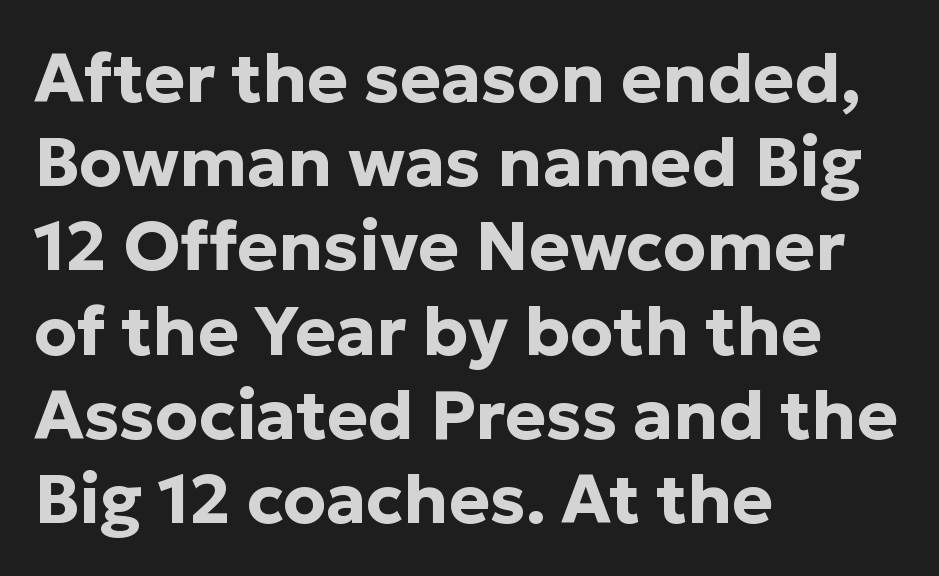
The image shows 69 px bold sans-serif type, upright; set left-aligned, line spacing 1.22x, normal letter spacing, not underlined; low stroke contrast and a medium x-height.
